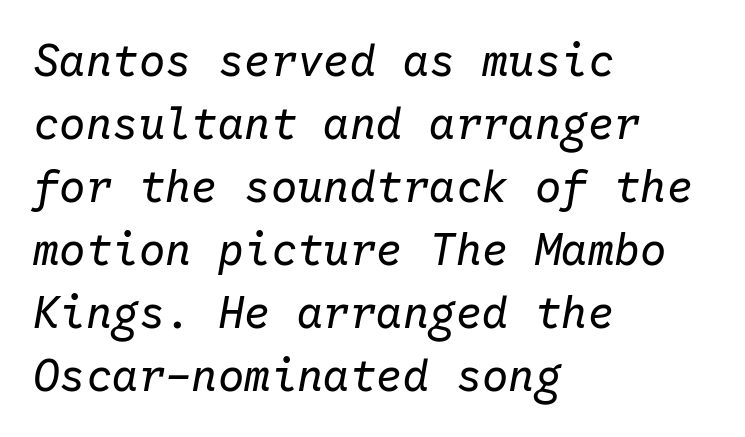
The image shows 44 px regular-weight type, italic (leaning right), monospaced; set left-aligned, normal line spacing (1.43x), normal letter spacing, not underlined; low stroke contrast and a medium x-height.
